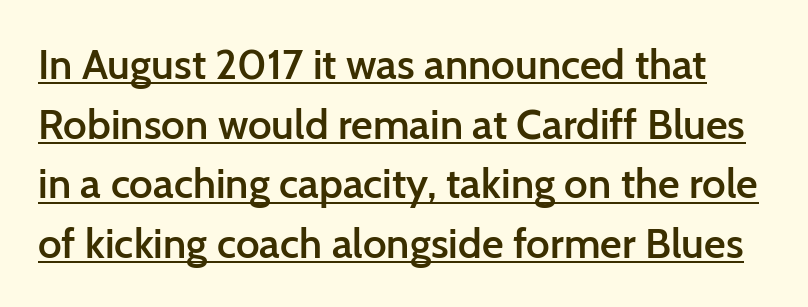
The image shows 42 px semibold sans-serif type, upright; set normal line spacing (1.42x), normal letter spacing, underlined; low stroke contrast and a medium x-height.
